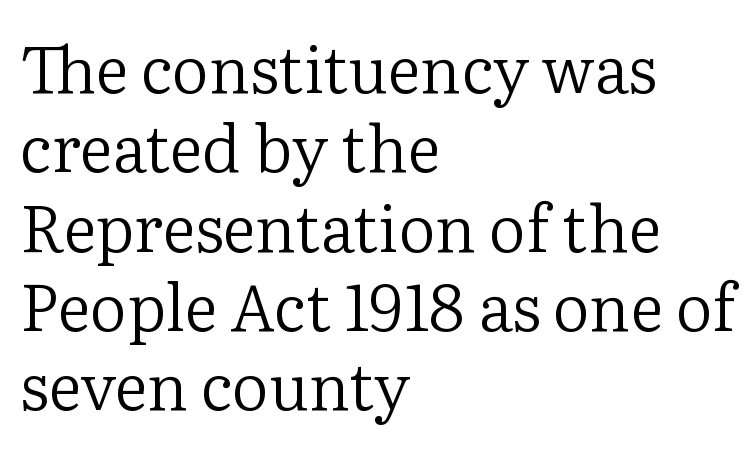
The image shows 65 px regular-weight serif type, upright; set left-aligned, line spacing 1.22x, normal letter spacing, not underlined; low stroke contrast and a medium x-height.
